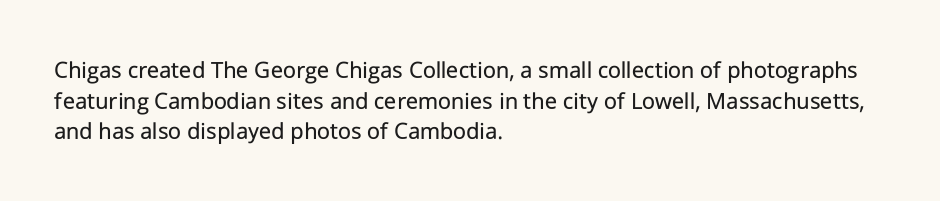
The letters look calm and open, with moderate or lighter stems. Descenders are the only things crossing below the line. Left-aligned paragraph, ragged on the right. Short note: letters normally spaced.
